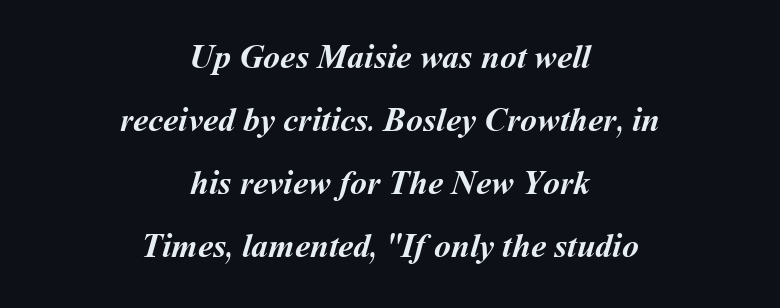
Just letters on the line, the space beneath them empty. No extra tracking has been applied to these lines. Do the characters align in a grid? No, the font is proportional. Reading down the block, each line starts at a different indent, mirrored at its end.
